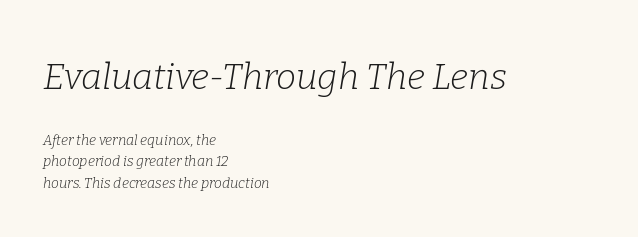
Layout note: lines flush left. Words float on clear page, feet unadorned. The initial chunk of copy outweighs the following chunk in type size. Is there much room between lines? A standard amount, neither cramped nor airy. Nothing unusual about the tracking: characters are spaced as the font intends.
